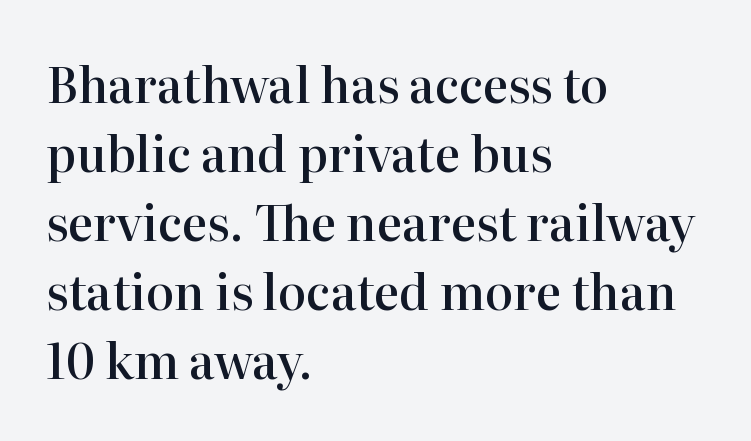
Little horizontal feet cap the strokes, marking this as serif type. Italic? Not at all — the glyphs are vertical. These lines are rendered in a variable-pitch font. The space between consecutive lines is moderate. In terms of weight, the rendering is demibold, just under bold.
